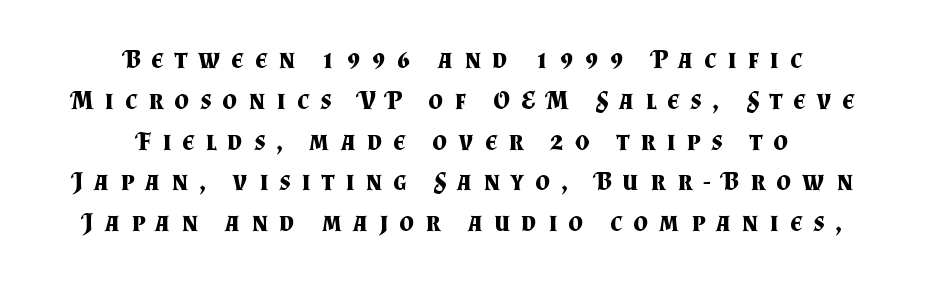
Q: Is the text bold? A: Yes.
Q: Is the text italic (slanted)? A: No, it is upright.
Q: Is the text underlined? A: No.
Q: How is the paragraph aligned? A: Centered.
Q: Is the spacing between letters normal or unusually wide? A: Unusually wide.
Q: Is the spacing between lines tight, normal or loose? A: Normal.
